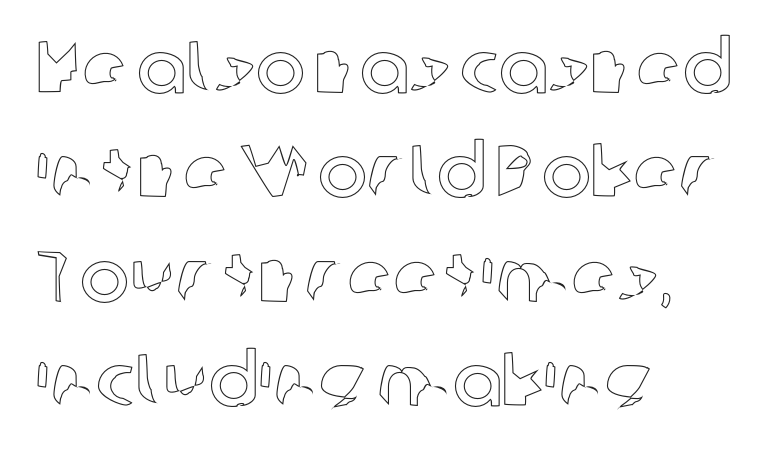
{"italic": "no", "width": "normal", "x_height": "medium", "monospaced": "no", "underline": "no", "align": "left", "line_spacing": "normal", "line_spacing_ratio": 1.41, "letter_spacing": "normal", "letter_spacing_em": 0.0, "glyph_px": 74}
